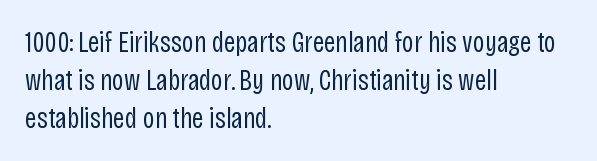
{"serif": "no", "italic": "no", "bold": "no", "weight": "regular", "width": "condensed", "stroke_contrast": "low", "x_height": "large", "monospaced": "no", "underline": "no", "align": "left", "line_spacing": "normal", "line_spacing_ratio": 1.31, "letter_spacing": "normal", "letter_spacing_em": 0.0, "glyph_px": 29}
